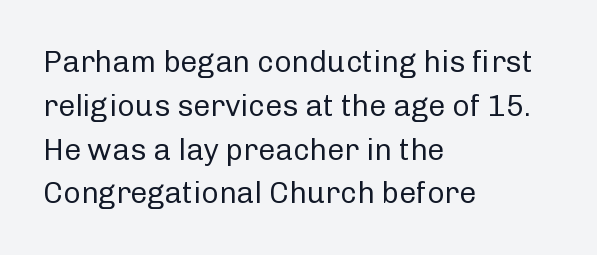
Q: Is the text bold? A: No.
Q: Is the text italic (slanted)? A: No, it is upright.
Q: Is the typeface a serif or a sans-serif typeface? A: Sans-serif.
Q: Is the text underlined? A: No.
Q: How is the paragraph aligned? A: Left-aligned.
Q: Is the spacing between letters normal or unusually wide? A: Normal.
Q: Is the spacing between lines tight, normal or loose? A: Normal.
Q: Width (condensed, normal, or wide)? A: Normal.
Q: Stroke contrast? A: Low.
Q: x-height? A: Medium.
Q: Monospaced? A: No.
